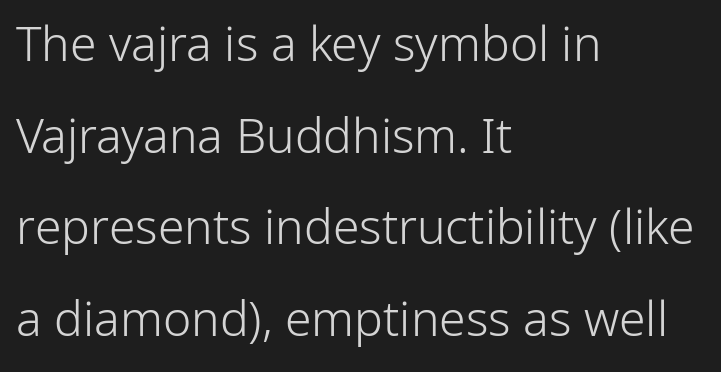
Q: Is the text bold? A: No.
Q: Is the text italic (slanted)? A: No, it is upright.
Q: Is the typeface a serif or a sans-serif typeface? A: Sans-serif.
Q: Is the text underlined? A: No.
Q: How is the paragraph aligned? A: Left-aligned.
Q: Is the spacing between letters normal or unusually wide? A: Normal.
Q: Is the spacing between lines tight, normal or loose? A: Loose.
Q: Width (condensed, normal, or wide)? A: Normal.
Q: Stroke contrast? A: Low.
Q: x-height? A: Medium.
Q: Monospaced? A: No.
